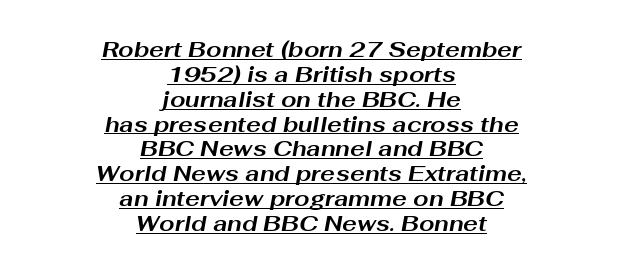
{"italic": "yes", "lean": "right", "slant_degrees": 10, "bold": "yes", "underline": "yes", "align": "center", "line_spacing": "tight", "line_spacing_ratio": 1.13, "letter_spacing": "normal", "letter_spacing_em": 0.0, "glyph_px": 22}
